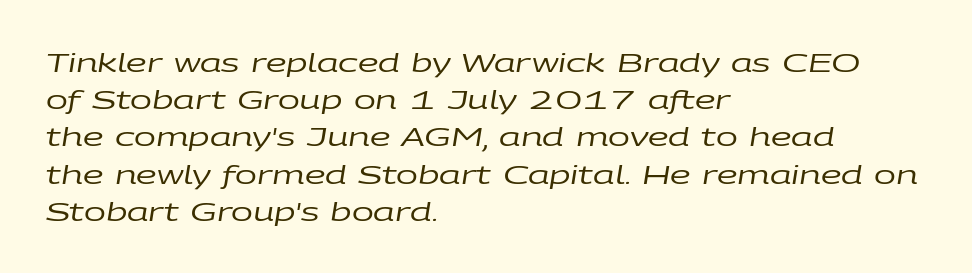
Q: Is the text bold? A: No.
Q: Is the text italic (slanted)? A: Yes, it leans right by about 9 degrees.
Q: Is the text underlined? A: No.
Q: How is the paragraph aligned? A: Left-aligned.
Q: Is the spacing between letters normal or unusually wide? A: Normal.
Q: Is the spacing between lines tight, normal or loose? A: Normal.
